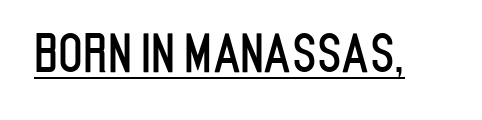
The image shows 51 px condensed sans-serif type, upright; set normal letter spacing, underlined; low stroke contrast and a large x-height.
